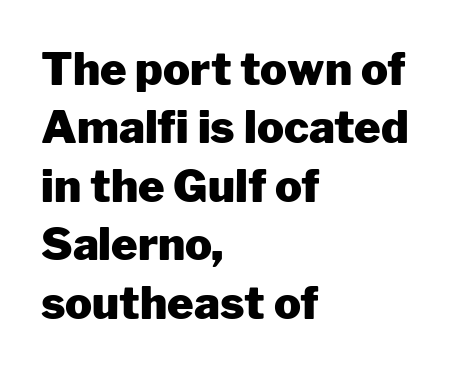
The image shows 45 px heavy sans-serif type, upright; set left-aligned, normal line spacing (1.3x), normal letter spacing, not underlined; low stroke contrast and a medium x-height.
